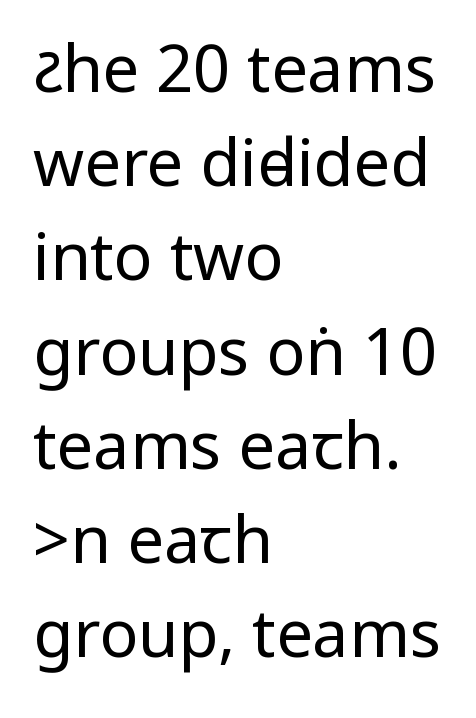
Nothing sits at the stroke ends, so this counts as sans-serif. The space between consecutive lines is moderate. Nope, not italic — everything's standing straight. Stem width sits at or under what a default text font uses.
